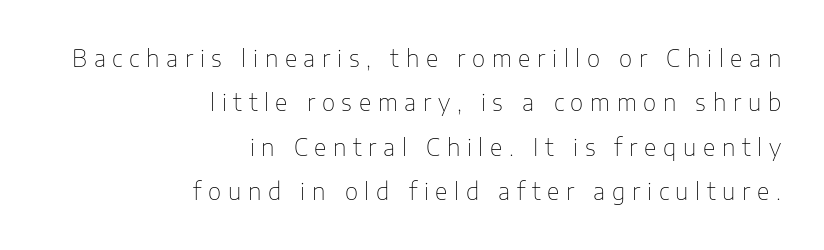
The image shows 23 px text type, upright; set right-aligned, loose line spacing (1.93x), unusually wide letter spacing (+0.29 em), not underlined.
